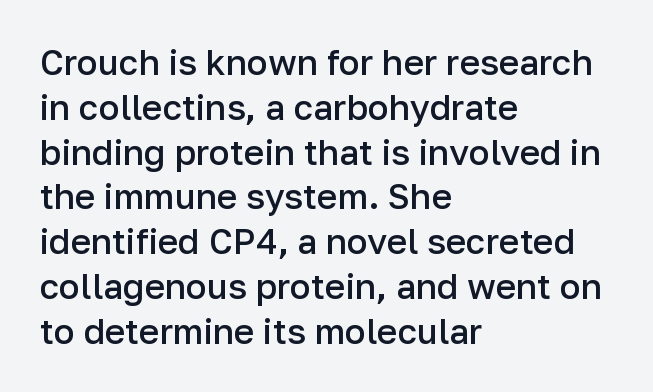
Q: Is the text bold? A: Semi-bold.
Q: Is the text italic (slanted)? A: No, it is upright.
Q: Is the typeface a serif or a sans-serif typeface? A: Sans-serif.
Q: Is the text underlined? A: No.
Q: How is the paragraph aligned? A: Left-aligned.
Q: Is the spacing between letters normal or unusually wide? A: Normal.
Q: Is the spacing between lines tight, normal or loose? A: Normal.
Q: Width (condensed, normal, or wide)? A: Normal.
Q: Stroke contrast? A: Low.
Q: x-height? A: Medium.
Q: Monospaced? A: No.
